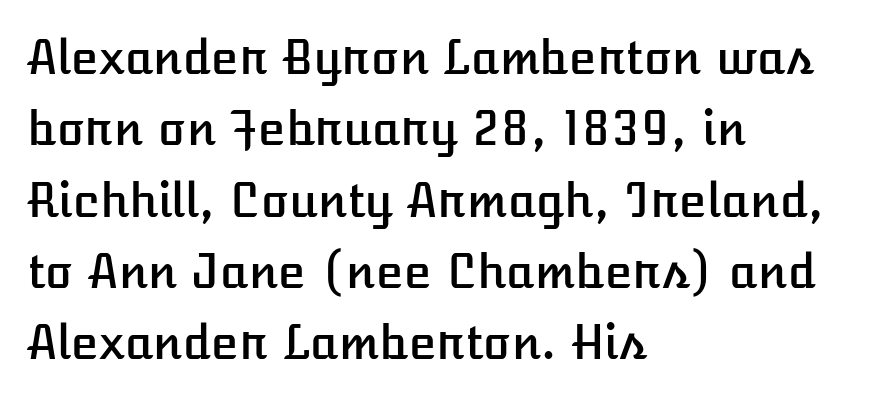
The lines sit at an ordinary, default distance from one another. A clean baseline with only descenders dipping below it. Here the designer chose a conventional face with non-uniform glyph widths. Nothing unusual about the tracking: characters are spaced as the font intends.
